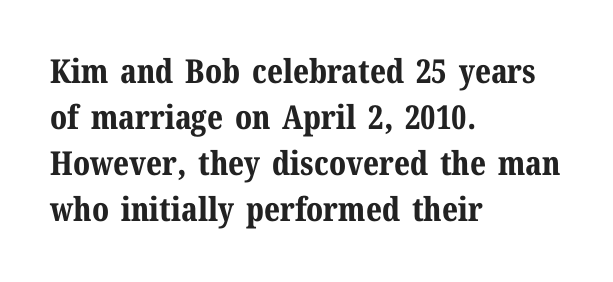
{"serif": "yes", "italic": "no", "bold": "yes", "weight": "bold", "width": "normal", "stroke_contrast": "medium", "x_height": "medium", "monospaced": "no", "underline": "no", "align": "left", "line_spacing": "normal", "line_spacing_ratio": 1.39, "letter_spacing": "normal", "letter_spacing_em": 0.0, "glyph_px": 33}
